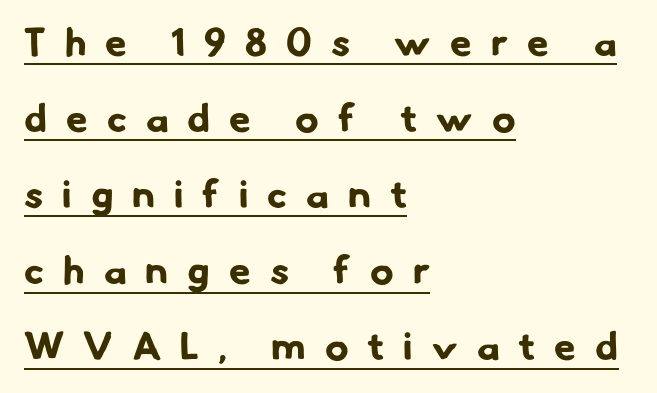
Q: Is the text bold? A: Yes.
Q: Is the typeface a serif or a sans-serif typeface? A: Sans-serif.
Q: Is the text underlined? A: Yes.
Q: How is the paragraph aligned? A: Left-aligned.
Q: Is the spacing between letters normal or unusually wide? A: Unusually wide.
Q: Is the spacing between lines tight, normal or loose? A: Loose.
Q: Width (condensed, normal, or wide)? A: Normal.
Q: Stroke contrast? A: Low.
Q: x-height? A: Small.
Q: Monospaced? A: No.
